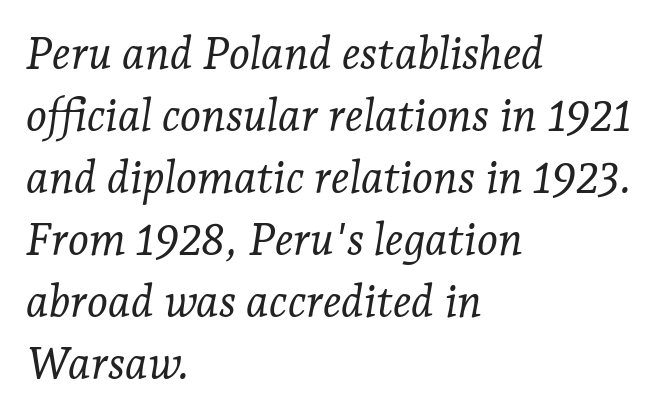
{"serif": "yes", "italic": "yes", "lean": "right", "slant_degrees": 7, "bold": "no", "weight": "light", "width": "normal", "stroke_contrast": "low", "x_height": "medium", "monospaced": "no", "underline": "no", "align": "left", "line_spacing": "normal", "line_spacing_ratio": 1.38, "letter_spacing": "normal", "letter_spacing_em": 0.0, "glyph_px": 45}
